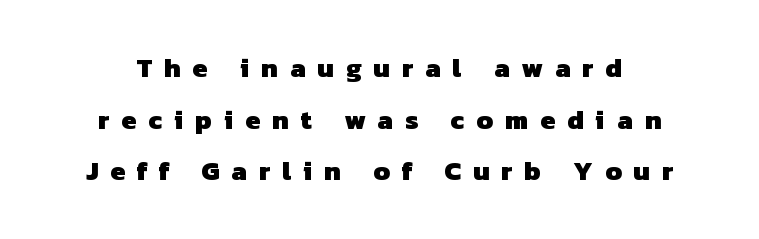
Q: Is the text bold? A: Yes.
Q: Is the text underlined? A: No.
Q: How is the paragraph aligned? A: Centered.
Q: Is the spacing between letters normal or unusually wide? A: Unusually wide.
Q: Is the spacing between lines tight, normal or loose? A: Loose.
